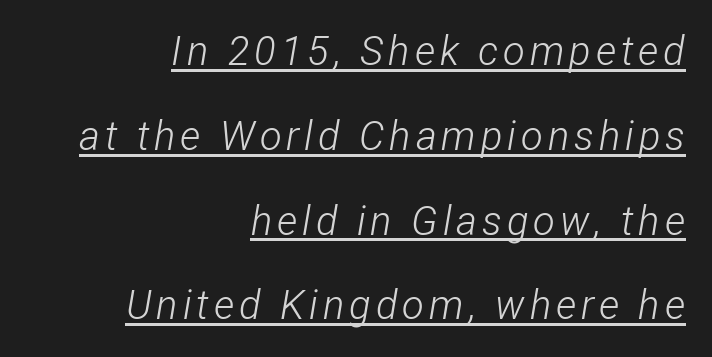
Q: Is the text bold? A: No.
Q: Is the text italic (slanted)? A: Yes, it leans right by about 12 degrees.
Q: Is the text underlined? A: Yes.
Q: How is the paragraph aligned? A: Right-aligned.
Q: Is the spacing between lines tight, normal or loose? A: Loose.
Q: Width (condensed, normal, or wide)? A: Condensed.
Q: Stroke contrast? A: Low.
Q: x-height? A: Medium.
Q: Monospaced? A: No.
